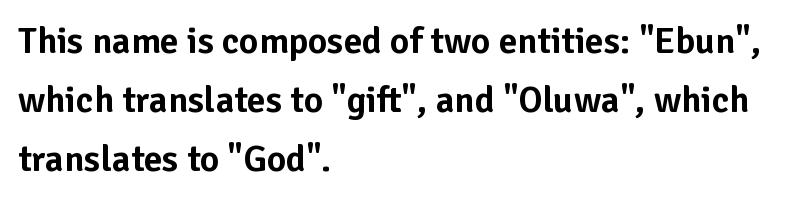
Typographically, this falls in the sans-serif category. Underlining? Definitely not there. The letters advance in unequal steps, a hallmark of proportional type. Designer's note — italics off, roman on. Each line starts at the same left margin while the right side varies.
